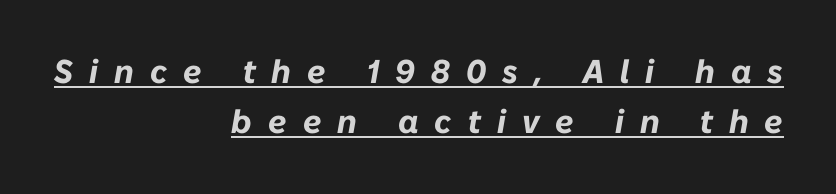
Q: Is the text bold? A: Yes.
Q: Is the text italic (slanted)? A: Yes, it leans right by about 10 degrees.
Q: Is the text underlined? A: Yes.
Q: How is the paragraph aligned? A: Right-aligned.
Q: Is the spacing between letters normal or unusually wide? A: Unusually wide.
Q: Is the spacing between lines tight, normal or loose? A: Normal.
Q: Width (condensed, normal, or wide)? A: Normal.
Q: Stroke contrast? A: Low.
Q: x-height? A: Medium.
Q: Monospaced? A: No.
